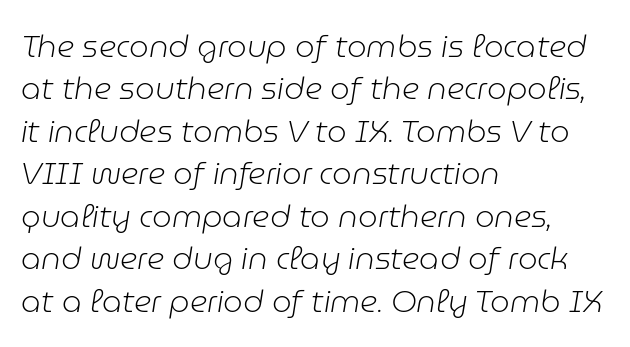
Line spacing here is normal. Line beginnings align vertically; line endings do not. This reads as an unemphasized weight, regular at the heaviest. You could not count columns in this text — the font is proportionally spaced. You could call the tracking neutral — neither tight nor loose.
